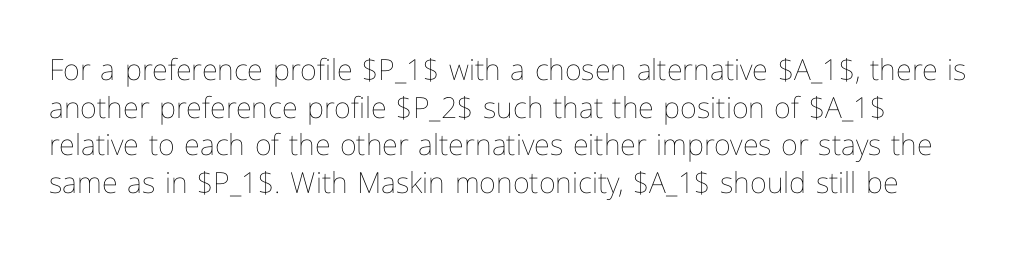
The letters advance in unequal steps, a hallmark of proportional type. This rendering leaves character spacing at its baseline value. The strip under each line holds only bare page. Upright lettering throughout. The cut favours lightness, reaching ordinary text weight at its darkest.
